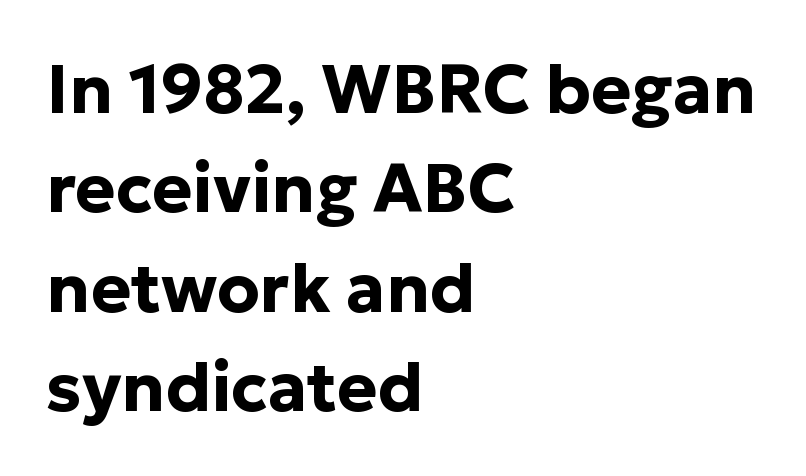
Q: Is the text bold? A: Yes.
Q: Is the text italic (slanted)? A: No, it is upright.
Q: Is the typeface a serif or a sans-serif typeface? A: Sans-serif.
Q: Is the text underlined? A: No.
Q: How is the paragraph aligned? A: Left-aligned.
Q: Is the spacing between letters normal or unusually wide? A: Normal.
Q: Is the spacing between lines tight, normal or loose? A: Normal.
Q: Width (condensed, normal, or wide)? A: Normal.
Q: Stroke contrast? A: Low.
Q: x-height? A: Medium.
Q: Monospaced? A: No.
